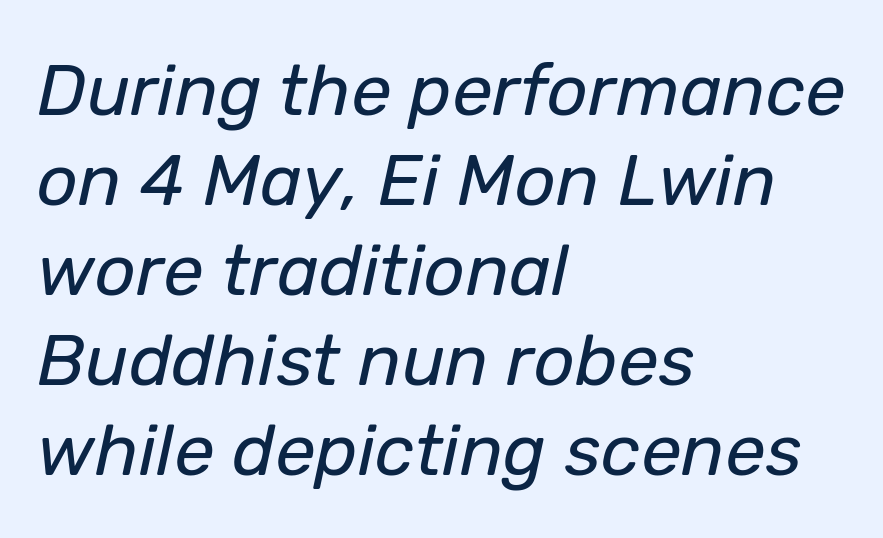
{"italic": "yes", "lean": "right", "slant_degrees": 12, "bold": "no", "weight": "regular", "width": "normal", "stroke_contrast": "low", "x_height": "medium", "monospaced": "no", "underline": "no", "align": "left", "line_spacing": "normal", "line_spacing_ratio": 1.25, "letter_spacing": "normal", "letter_spacing_em": 0.0, "glyph_px": 72}
